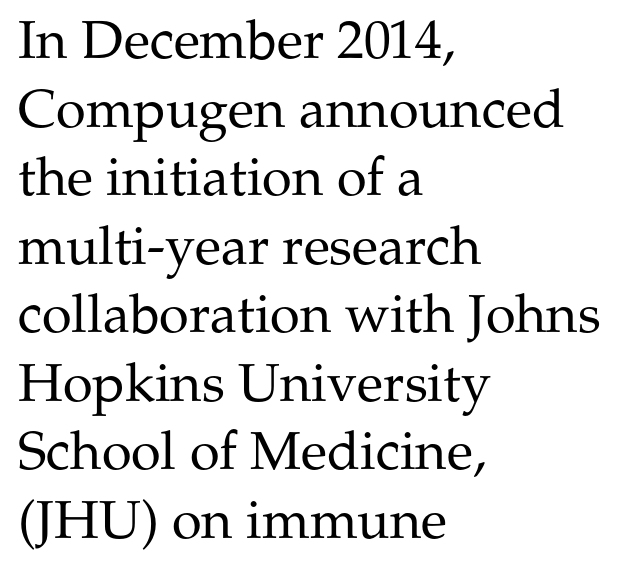
The image shows 54 px regular-weight serif type, upright; set left-aligned, normal line spacing (1.27x), normal letter spacing, not underlined; medium stroke contrast and a medium x-height.
